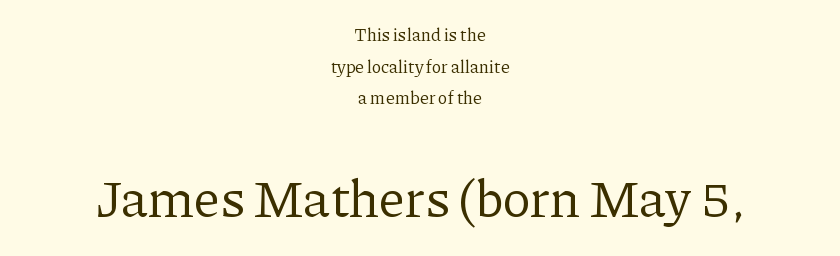
Q: Is the text bold? A: No.
Q: Is the text italic (slanted)? A: No, it is upright.
Q: Is the typeface a serif or a sans-serif typeface? A: Serif.
Q: Is the text underlined? A: No.
Q: How is the paragraph aligned? A: Centered.
Q: Is the spacing between letters normal or unusually wide? A: Normal.
Q: Which block of text is set in a larger size, the first (top) or the second (bottom)? A: The second (bottom) one.
Q: Width (condensed, normal, or wide)? A: Normal.
Q: Stroke contrast? A: Low.
Q: x-height? A: Medium.
Q: Monospaced? A: No.
